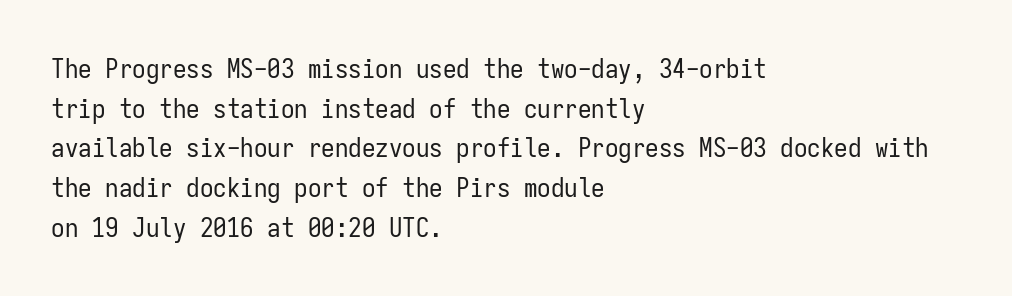
The image shows 27 px text type, upright; set left-aligned, normal line spacing (1.47x), normal letter spacing, not underlined.
